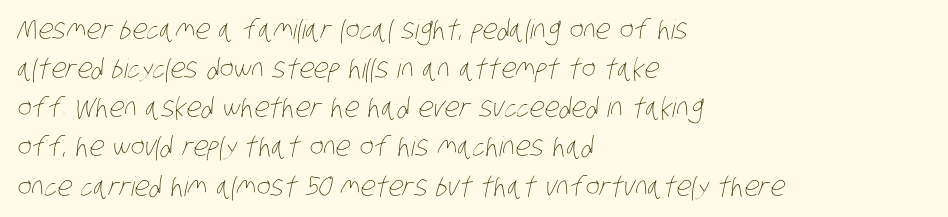
The rows are spaced the way most documents space them. Compared with typical body copy, the letter spacing here is the same. Heaviness? Minimal to ordinary, like unemphasized prose. The strip under each line holds only bare page.
